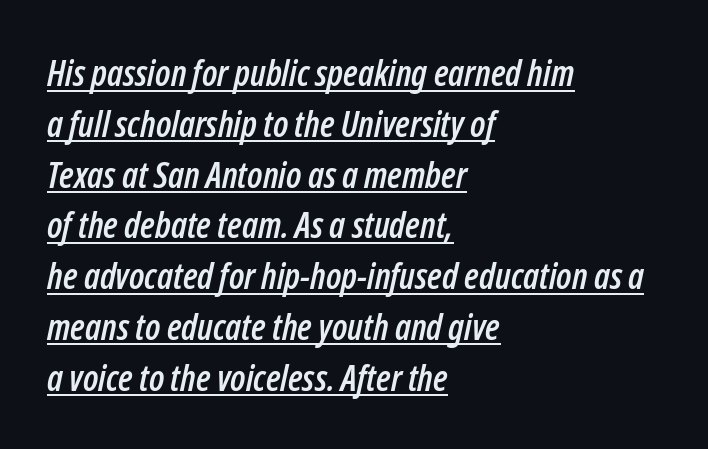
Q: Is the text italic (slanted)? A: Yes, it leans right by about 12 degrees.
Q: Is the text underlined? A: Yes.
Q: How is the paragraph aligned? A: Left-aligned.
Q: Is the spacing between letters normal or unusually wide? A: Normal.
Q: Is the spacing between lines tight, normal or loose? A: Normal.
Q: Width (condensed, normal, or wide)? A: Condensed.
Q: Stroke contrast? A: Low.
Q: x-height? A: Medium.
Q: Monospaced? A: No.
